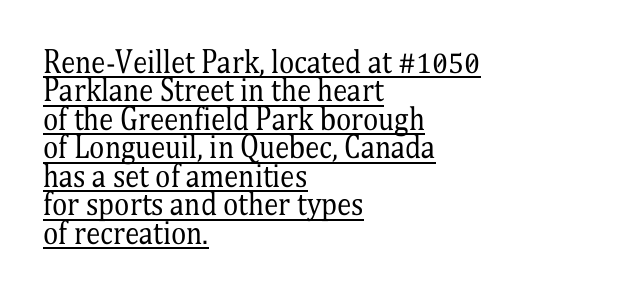
{"serif": "yes", "italic": "no", "bold": "no", "weight": "regular", "width": "condensed", "stroke_contrast": "medium", "x_height": "medium", "monospaced": "no", "underline": "yes", "align": "left", "line_spacing": "tight", "line_spacing_ratio": 0.98, "letter_spacing": "normal", "letter_spacing_em": 0.0, "glyph_px": 29}
